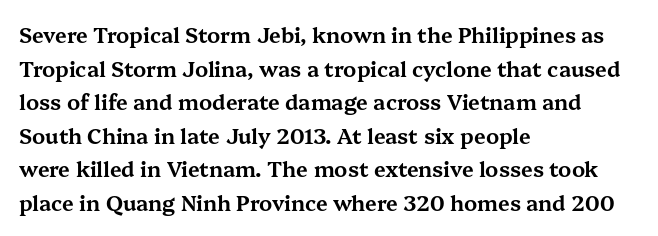
{"italic": "no", "underline": "no", "align": "left", "line_spacing": "normal", "line_spacing_ratio": 1.6, "letter_spacing": "normal", "letter_spacing_em": 0.0, "glyph_px": 21}
